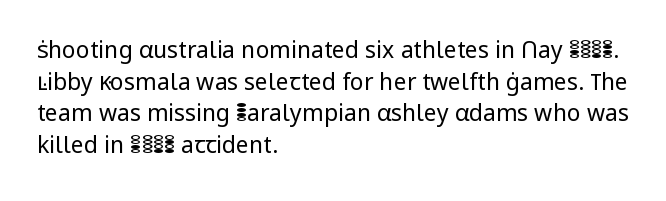
Q: Is the text bold? A: No.
Q: Is the text italic (slanted)? A: No, it is upright.
Q: Is the text underlined? A: No.
Q: How is the paragraph aligned? A: Left-aligned.
Q: Is the spacing between letters normal or unusually wide? A: Normal.
Q: Is the spacing between lines tight, normal or loose? A: Normal.
